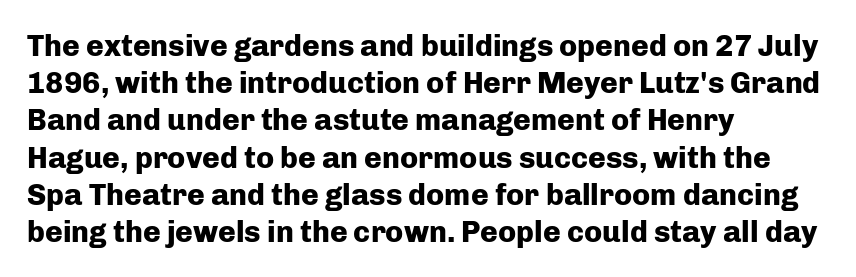
Reading down the block, your eye returns to a fixed left position each line. Think of a printed novel: that variable character pitch is what you see here. The face used here is a sans, in the tradition of grotesques and geometrics. No word sits above an underline. Heft: maximum for text — a bold.
